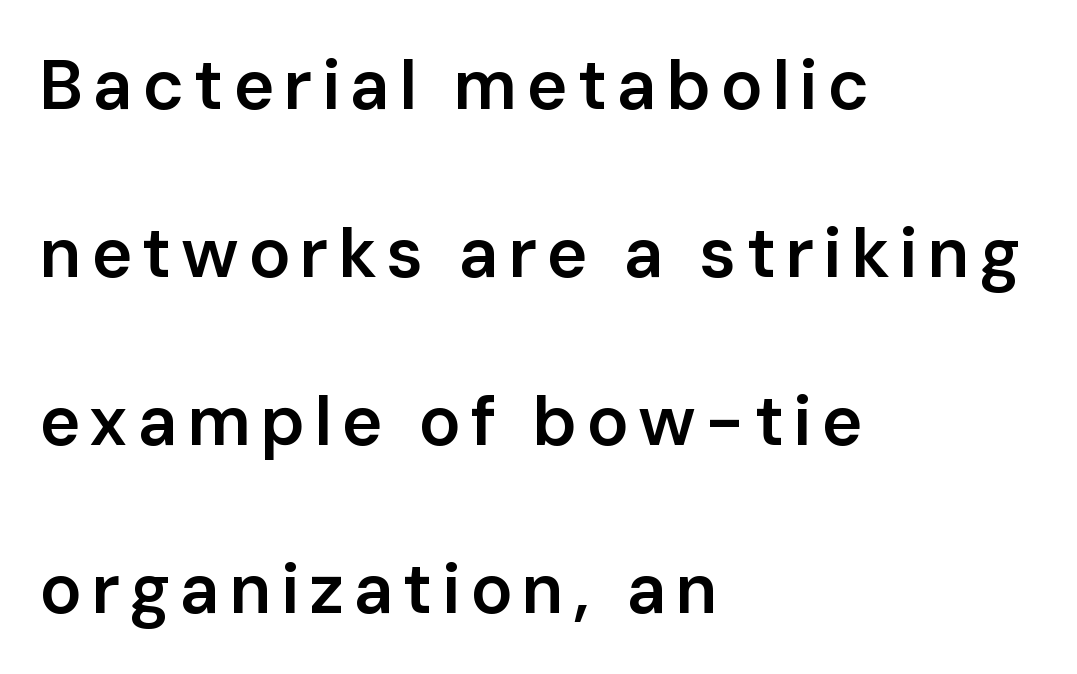
{"serif": "no", "italic": "no", "bold": "semi", "weight": "semibold", "width": "normal", "stroke_contrast": "low", "x_height": "medium", "monospaced": "no", "underline": "no", "align": "left", "line_spacing": "loose", "line_spacing_ratio": 2.4, "glyph_px": 70}
